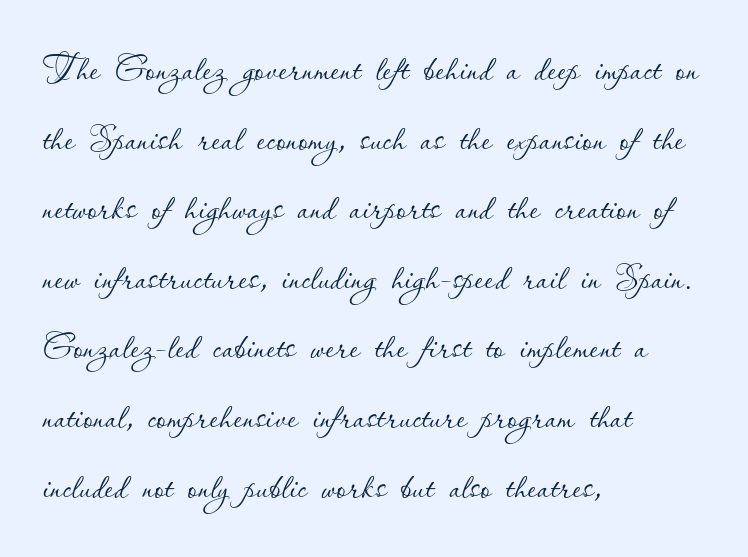
Q: Is the text bold? A: No.
Q: Is the text italic (slanted)? A: Yes.
Q: Is the text underlined? A: No.
Q: How is the paragraph aligned? A: Left-aligned.
Q: Is the spacing between letters normal or unusually wide? A: Normal.
Q: Is the spacing between lines tight, normal or loose? A: Normal.
Q: Width (condensed, normal, or wide)? A: Normal.
Q: Stroke contrast? A: Low.
Q: x-height? A: Small.
Q: Monospaced? A: No.
